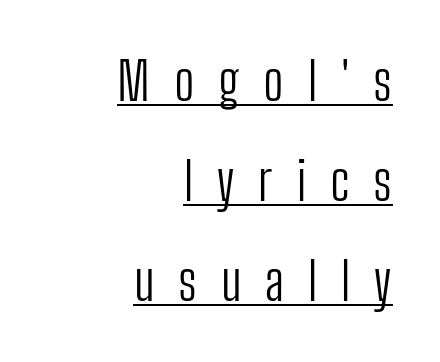
The image shows 53 px light, condensed sans-serif type, upright; set right-aligned, line spacing 1.89x, unusually wide letter spacing (+0.45 em), underlined; low stroke contrast and a medium x-height.
